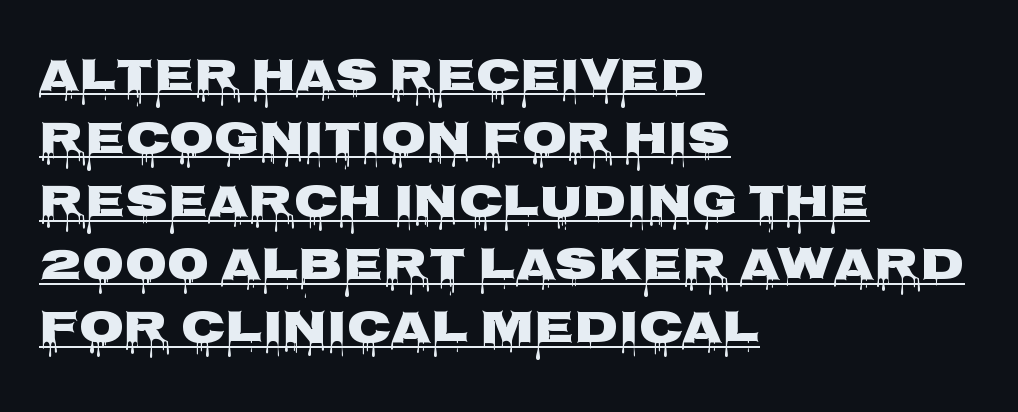
The image shows 46 px wide sans-serif type, upright; set left-aligned, normal line spacing (1.37x), normal letter spacing, underlined; low stroke contrast and a large x-height.
